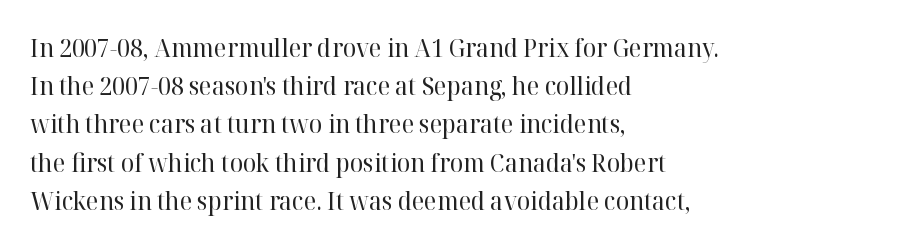
The glyphs are unaccompanied by any horizontal stroke below them. Posture: vertical. These lines keep a tight, regular rhythm from letter to letter. Interline gaps are of average width in this sample. The paragraph shown leans on its left margin.
